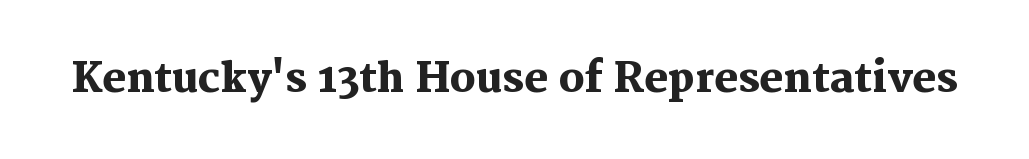
Strong, thick strokes mark this as bold type. Is this a sans? No — the strokes have serifs. The words here are not underlined. Note the varied advance widths — an 'i' is clearly narrower than an 'm'.
